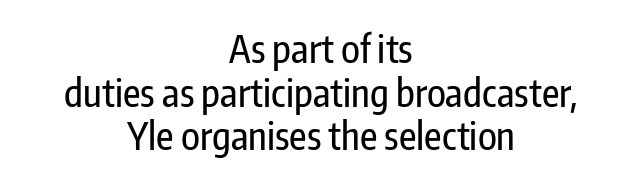
The face used here is a sans, in the tradition of grotesques and geometrics. The face used here is proportionally spaced, like ordinary book or web type. The designer dialed line spacing down below the default. You can tell it's not italic because the verticals are truly vertical. The string is rendered with underlining switched off. The paragraph has two soft edges and a firm central axis.
